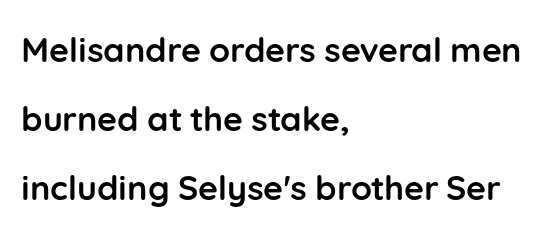
{"serif": "no", "italic": "no", "bold": "yes", "weight": "semibold", "width": "normal", "stroke_contrast": "low", "x_height": "medium", "monospaced": "no", "underline": "no", "align": "left", "line_spacing": "loose", "line_spacing_ratio": 2.03, "letter_spacing": "normal", "letter_spacing_em": 0.0, "glyph_px": 34}
